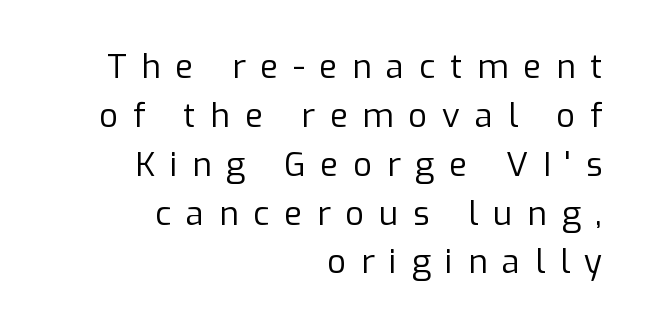
The image shows 33 px regular-weight sans-serif type, upright; set right-aligned, normal line spacing (1.48x), unusually wide letter spacing (+0.45 em), not underlined; low stroke contrast and a medium x-height.
